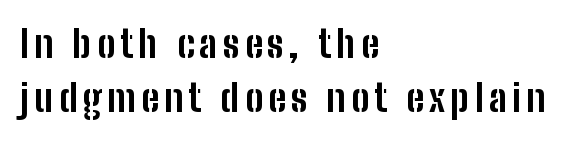
Q: Is the text bold? A: Yes.
Q: Is the text italic (slanted)? A: No, it is upright.
Q: Is the typeface a serif or a sans-serif typeface? A: Sans-serif.
Q: Is the text underlined? A: No.
Q: How is the paragraph aligned? A: Left-aligned.
Q: Is the spacing between lines tight, normal or loose? A: Normal.
Q: Width (condensed, normal, or wide)? A: Condensed.
Q: Stroke contrast? A: Low.
Q: x-height? A: Medium.
Q: Monospaced? A: No.
